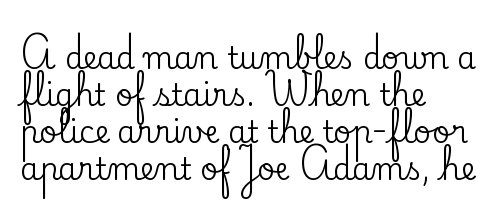
{"serif": "yes", "italic": "no", "width": "normal", "stroke_contrast": "low", "x_height": "small", "monospaced": "no", "underline": "no", "align": "left", "line_spacing_ratio": 1.23, "letter_spacing": "normal", "letter_spacing_em": 0.0, "glyph_px": 30}
